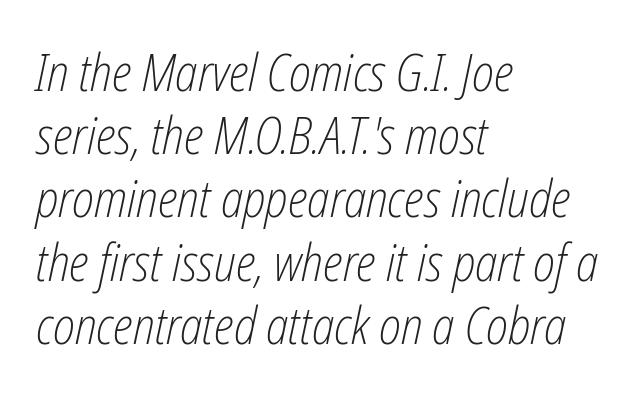
Weight: not bold — regular or lighter. Type without underlining. Yep, that's italic — everything's leaning. The passage is arranged the way most books set body copy — flush left. A typesetter would call this proportional, since set widths differ per character.
